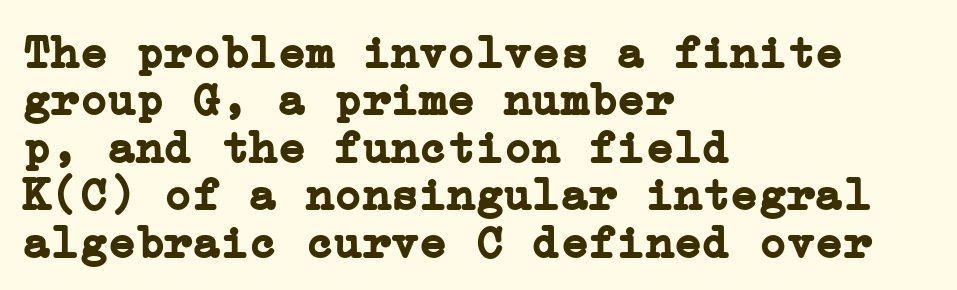
Nope, not italic — everything's standing straight. Underline: absent. Cramped leading. Plenty of ink on the page — the face is bold.
